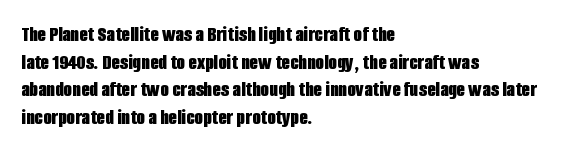
These words are printed bold, with thick strokes throughout. The string is rendered with underlining switched off. What's the leading like? Ordinary, nothing unusual. Tracking value appears to be zero — textbook default spacing. This rendering uses left alignment, leaving the right contour irregular. Every stem runs plumb, perpendicular to the baseline.
